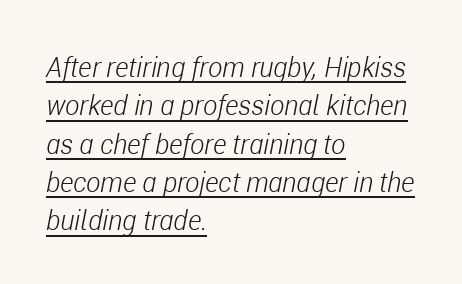
{"italic": "yes", "lean": "right", "slant_degrees": 11, "bold": "no", "underline": "yes", "align": "left", "line_spacing": "normal", "line_spacing_ratio": 1.42, "letter_spacing": "normal", "letter_spacing_em": 0.0, "glyph_px": 27}
